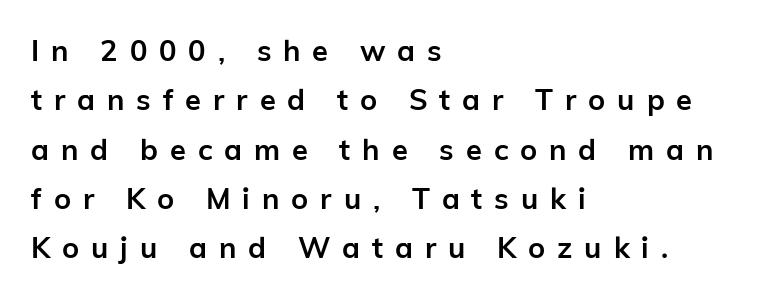
Q: Is the text bold? A: Yes.
Q: Is the text italic (slanted)? A: No, it is upright.
Q: Is the typeface a serif or a sans-serif typeface? A: Sans-serif.
Q: Is the text underlined? A: No.
Q: How is the paragraph aligned? A: Left-aligned.
Q: Is the spacing between letters normal or unusually wide? A: Unusually wide.
Q: Is the spacing between lines tight, normal or loose? A: Normal.
Q: Width (condensed, normal, or wide)? A: Normal.
Q: Stroke contrast? A: Low.
Q: x-height? A: Medium.
Q: Monospaced? A: No.
